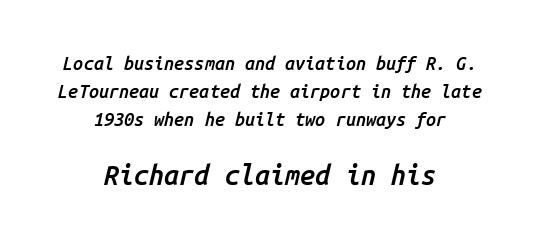
Q: Is the text bold? A: Semi-bold.
Q: Is the text italic (slanted)? A: Yes, it leans right by about 14 degrees.
Q: Is the text underlined? A: No.
Q: How is the paragraph aligned? A: Centered.
Q: Is the spacing between letters normal or unusually wide? A: Normal.
Q: Is the spacing between lines tight, normal or loose? A: Normal.
Q: Which block of text is set in a larger size, the first (top) or the second (bottom)? A: The second (bottom) one.
